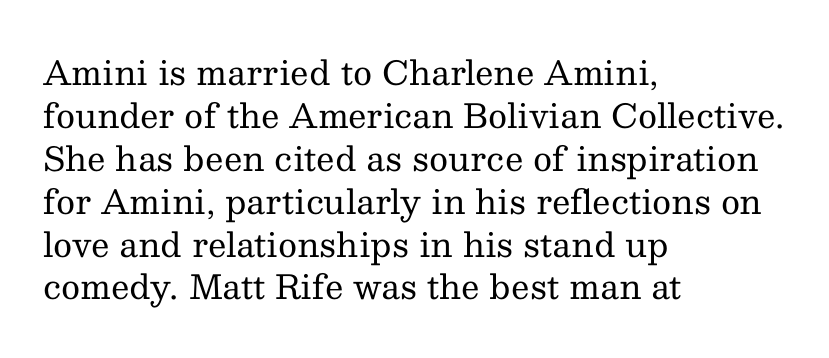
Q: Is the text bold? A: No.
Q: Is the text italic (slanted)? A: No, it is upright.
Q: Is the typeface a serif or a sans-serif typeface? A: Serif.
Q: Is the text underlined? A: No.
Q: How is the paragraph aligned? A: Left-aligned.
Q: Is the spacing between letters normal or unusually wide? A: Normal.
Q: Is the spacing between lines tight, normal or loose? A: Normal.
Q: Width (condensed, normal, or wide)? A: Normal.
Q: Stroke contrast? A: Medium.
Q: x-height? A: Medium.
Q: Monospaced? A: No.
